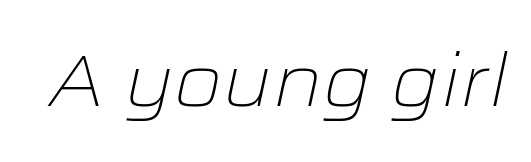
The horizontal fit of the characters is conventional and even. Stems and bowls with no extra thickness — not bold. This sample has the flowing, uneven cadence of proportional lettering. Each row of text sits above clean, open space. Every character sits at an angle, as italics do.
